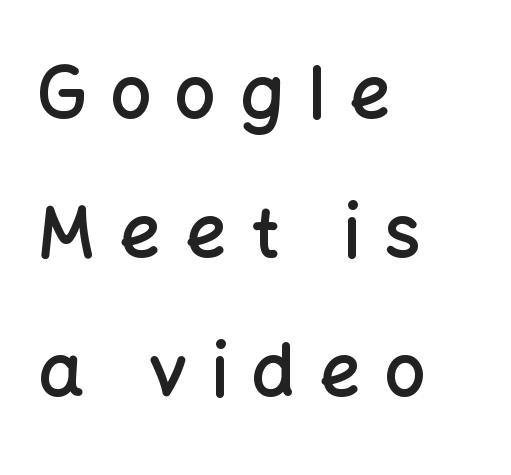
Q: Is the text bold? A: Semi-bold.
Q: Is the text italic (slanted)? A: No, it is upright.
Q: Is the typeface a serif or a sans-serif typeface? A: Sans-serif.
Q: Is the text underlined? A: No.
Q: How is the paragraph aligned? A: Left-aligned.
Q: Is the spacing between letters normal or unusually wide? A: Unusually wide.
Q: Is the spacing between lines tight, normal or loose? A: Loose.
Q: Width (condensed, normal, or wide)? A: Normal.
Q: Stroke contrast? A: Low.
Q: x-height? A: Medium.
Q: Monospaced? A: No.
